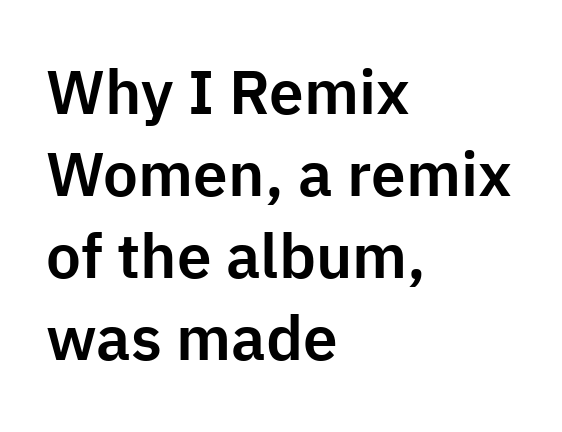
The image shows 62 px sans-serif type, upright; set left-aligned, normal line spacing (1.32x), normal letter spacing, not underlined; low stroke contrast and a medium x-height.
